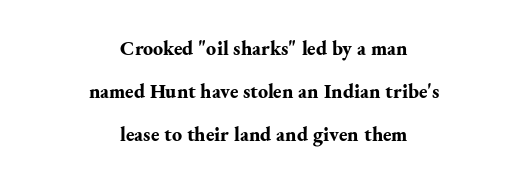
Is the letter spacing exaggerated? No — it looks like the ordinary default. The setting favours the middle, as headings and verse often do. The block of text is sparse from top to bottom, with ample space between rows. The typography opts for an upright posture over an oblique one. What weight is shown? A full bold with thick strokes. Anything drawn beneath the words? Only blank space.
